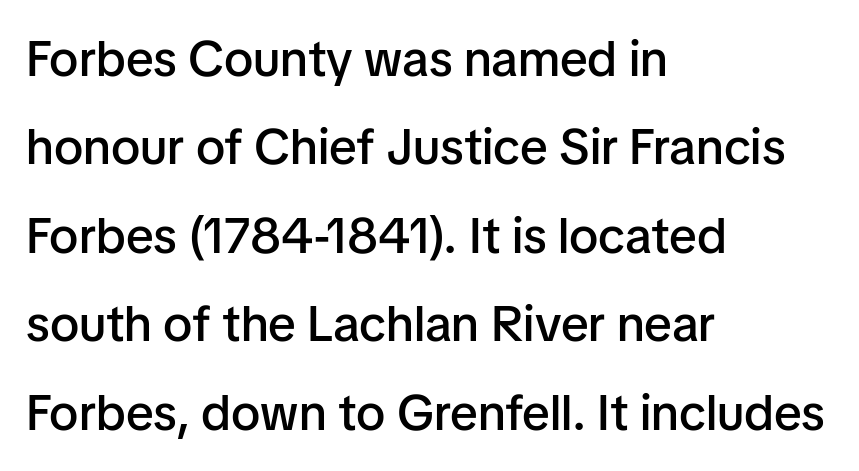
Q: Is the text bold? A: Semi-bold.
Q: Is the text italic (slanted)? A: No, it is upright.
Q: Is the typeface a serif or a sans-serif typeface? A: Sans-serif.
Q: Is the text underlined? A: No.
Q: How is the paragraph aligned? A: Left-aligned.
Q: Is the spacing between letters normal or unusually wide? A: Normal.
Q: Width (condensed, normal, or wide)? A: Normal.
Q: Stroke contrast? A: Low.
Q: x-height? A: Medium.
Q: Monospaced? A: No.
